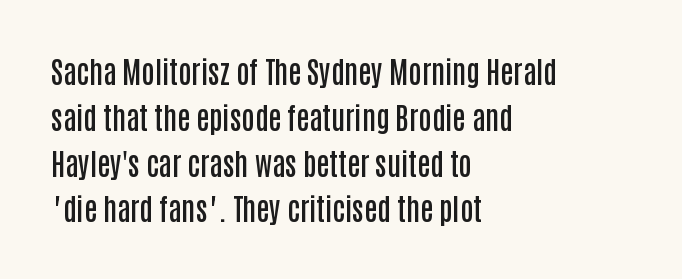
{"serif": "no", "italic": "no", "bold": "semi", "weight": "semibold", "width": "condensed", "stroke_contrast": "low", "x_height": "large", "monospaced": "no", "underline": "no", "align": "left", "line_spacing": "normal", "line_spacing_ratio": 1.58, "letter_spacing": "normal", "letter_spacing_em": 0.0, "glyph_px": 29}
